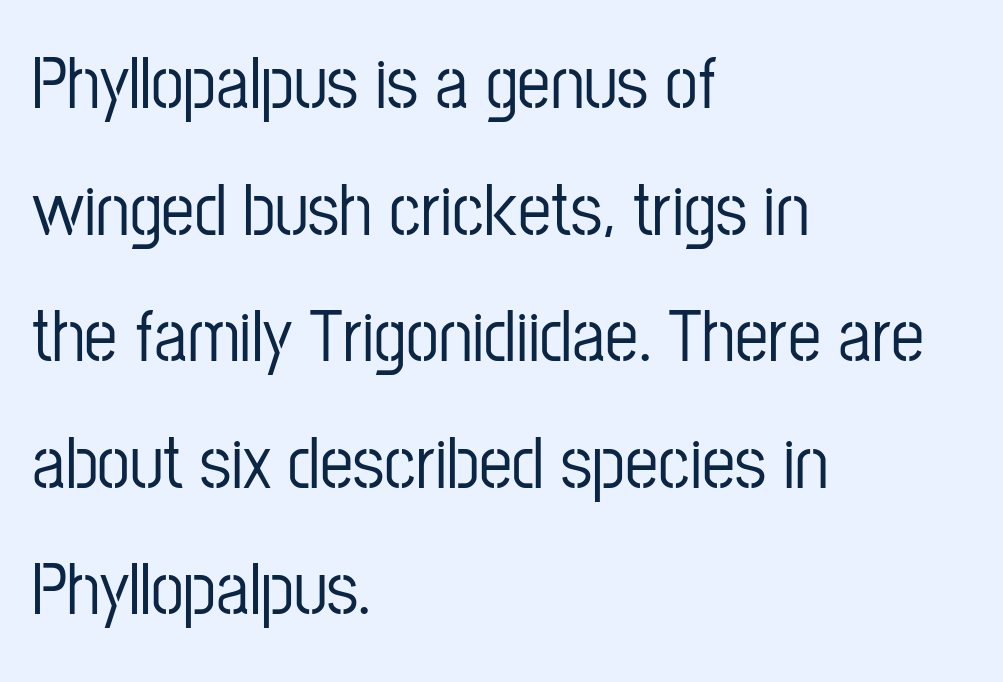
The tracking reads as untouched default to a designer's eye. Layout note: lines flush left. Check under the words: just untouched page. The face used here is proportionally spaced, like ordinary book or web type. Nope, not italic — everything's standing straight. Grotesque or geometric, the face here clearly has no serifs.
